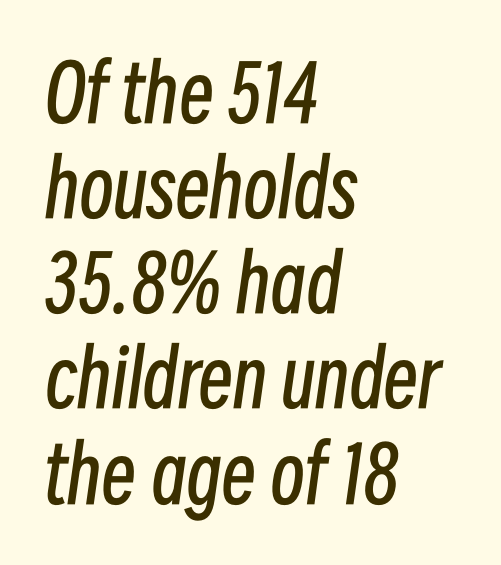
The image shows 78 px regular-weight, condensed type, italic (leaning right); set left-aligned, line spacing 1.22x, normal letter spacing, not underlined; low stroke contrast and a medium x-height.
